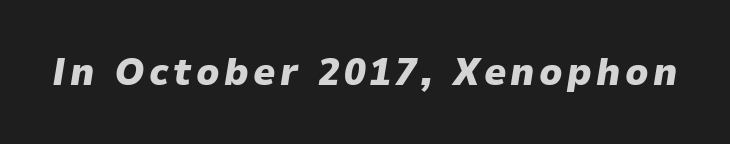
{"italic": "yes", "lean": "right", "slant_degrees": 9, "bold": "yes", "weight": "heavy", "width": "normal", "stroke_contrast": "low", "x_height": "medium", "monospaced": "no", "underline": "no", "glyph_px": 39}
